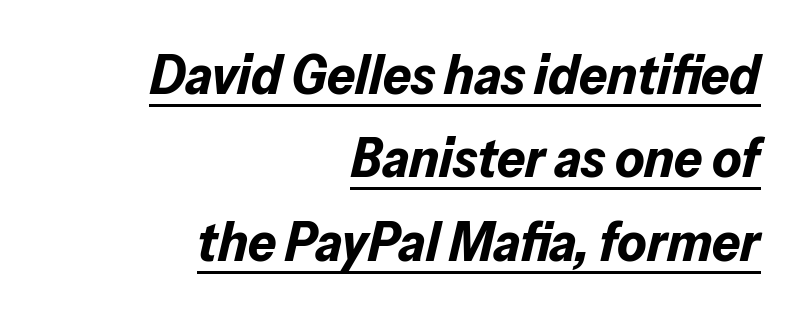
Q: Is the text bold? A: Yes.
Q: Is the text italic (slanted)? A: Yes, it leans right by about 13 degrees.
Q: Is the text underlined? A: Yes.
Q: How is the paragraph aligned? A: Right-aligned.
Q: Is the spacing between letters normal or unusually wide? A: Normal.
Q: Is the spacing between lines tight, normal or loose? A: Normal.
Q: Width (condensed, normal, or wide)? A: Normal.
Q: Stroke contrast? A: Low.
Q: x-height? A: Medium.
Q: Monospaced? A: No.
